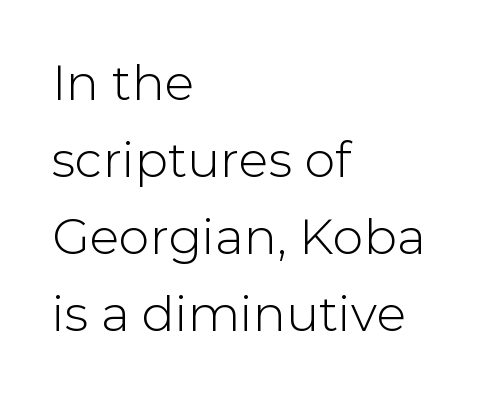
The designer left line spacing at the default. The space beneath each line is pristine and unruled. Tracking value appears to be zero — textbook default spacing. All the whitespace from short lines collects on the right. In terms of letterform style, serifs are entirely absent. A roman cut, with each character standing at attention.
